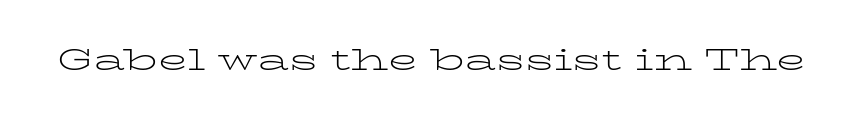
The characters display serif detailing at their extremities. Underlining? Definitely not there. This sample has the flowing, uneven cadence of proportional lettering. Every character sits straight up, as roman type does. Bold? No — there's no thickening of the strokes.
